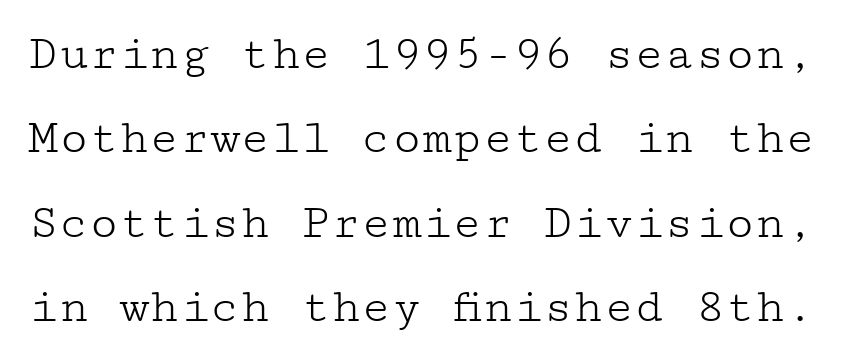
Is the letter spacing exaggerated? No — it looks like the ordinary default. Heaviness? Minimal to ordinary, like unemphasized prose. Rows of type keep a routine distance in the vertical direction. Yep, those are serifs on the letters.
